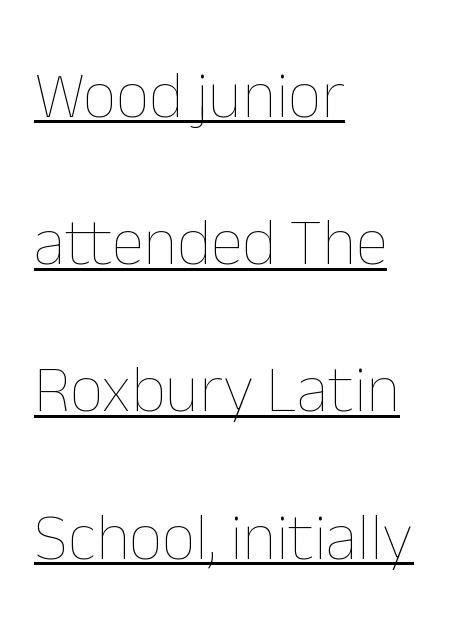
A typesetter would mark this as roman, not italic. Emphasis is given by a line drawn under the lettering. Unbolded letterforms with no extra heft. A great deal of white space separates one row of letters from the next. The lines in this sample share a left origin and differ only in where they stop.
